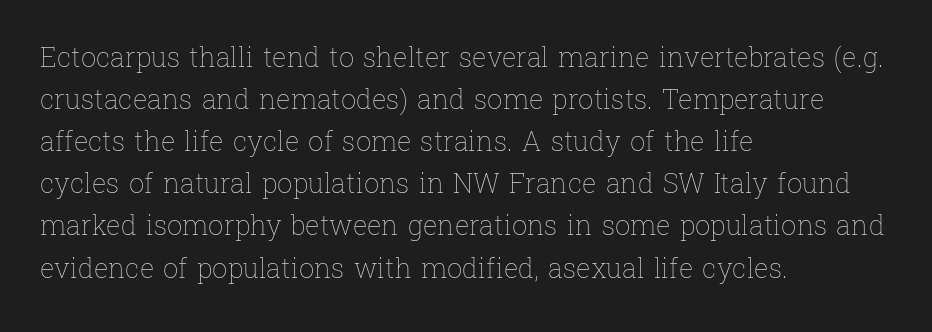
Q: Is the text bold? A: No.
Q: Is the text italic (slanted)? A: No, it is upright.
Q: Is the text underlined? A: No.
Q: How is the paragraph aligned? A: Left-aligned.
Q: Is the spacing between letters normal or unusually wide? A: Normal.
Q: Is the spacing between lines tight, normal or loose? A: Normal.
